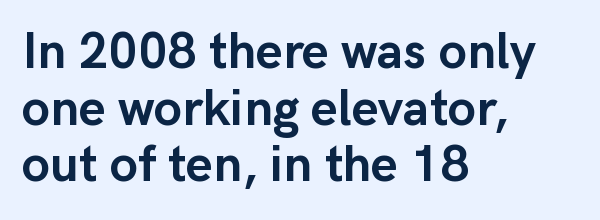
{"serif": "no", "italic": "no", "bold": "yes", "weight": "semibold", "width": "normal", "stroke_contrast": "low", "x_height": "medium", "monospaced": "no", "underline": "no", "align": "left", "line_spacing": "tight", "line_spacing_ratio": 1.11, "letter_spacing": "normal", "letter_spacing_em": 0.0, "glyph_px": 51}
